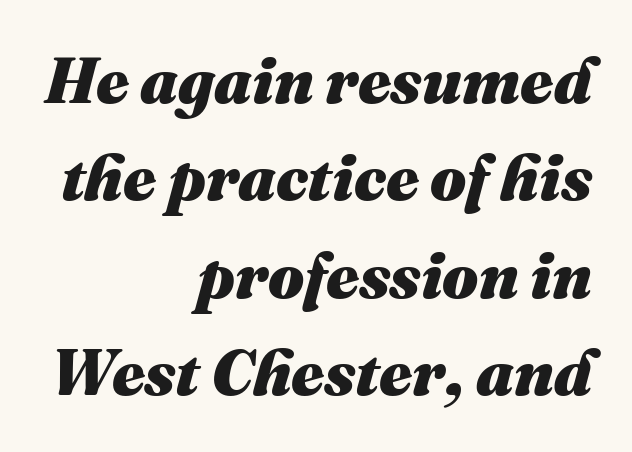
Q: Is the text bold? A: Yes.
Q: Is the text italic (slanted)? A: Yes, it leans right by about 16 degrees.
Q: Is the text underlined? A: No.
Q: How is the paragraph aligned? A: Right-aligned.
Q: Is the spacing between letters normal or unusually wide? A: Normal.
Q: Is the spacing between lines tight, normal or loose? A: Normal.
Q: Width (condensed, normal, or wide)? A: Normal.
Q: Stroke contrast? A: Medium.
Q: x-height? A: Medium.
Q: Monospaced? A: No.
